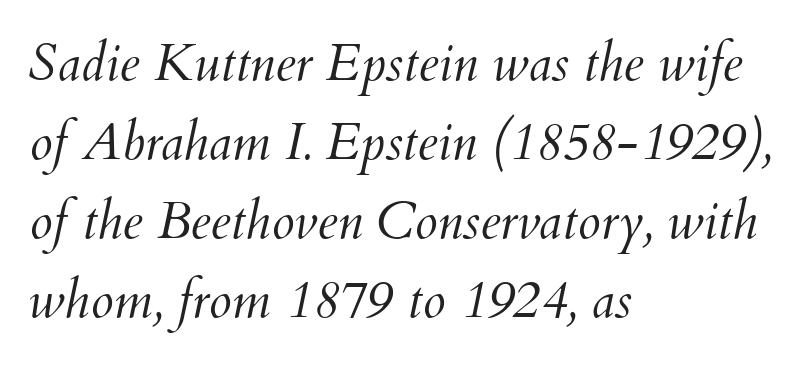
Q: Is the text bold? A: No.
Q: Is the text italic (slanted)? A: Yes, it leans right by about 12 degrees.
Q: Is the text underlined? A: No.
Q: How is the paragraph aligned? A: Left-aligned.
Q: Is the spacing between letters normal or unusually wide? A: Normal.
Q: Is the spacing between lines tight, normal or loose? A: Normal.
Q: Width (condensed, normal, or wide)? A: Normal.
Q: Stroke contrast? A: Medium.
Q: x-height? A: Small.
Q: Monospaced? A: No.
